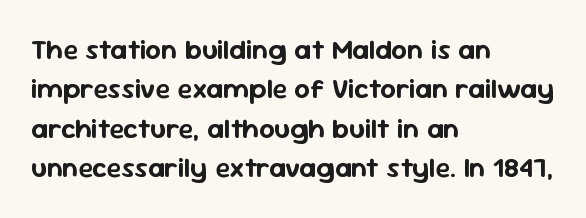
Q: Is the text italic (slanted)? A: No, it is upright.
Q: Is the typeface a serif or a sans-serif typeface? A: Sans-serif.
Q: Is the text underlined? A: No.
Q: How is the paragraph aligned? A: Left-aligned.
Q: Is the spacing between letters normal or unusually wide? A: Normal.
Q: Is the spacing between lines tight, normal or loose? A: Normal.
Q: Width (condensed, normal, or wide)? A: Normal.
Q: Stroke contrast? A: Low.
Q: x-height? A: Medium.
Q: Monospaced? A: No.
